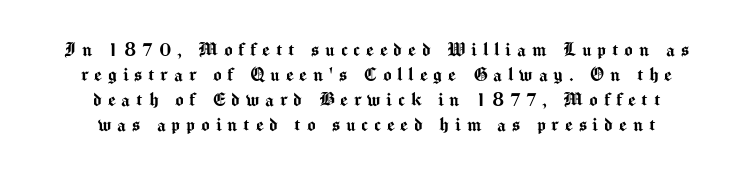
{"italic": "no", "underline": "no", "align": "center", "line_spacing": "tight", "line_spacing_ratio": 1.14, "letter_spacing": "wide", "letter_spacing_em": 0.27, "glyph_px": 22}
